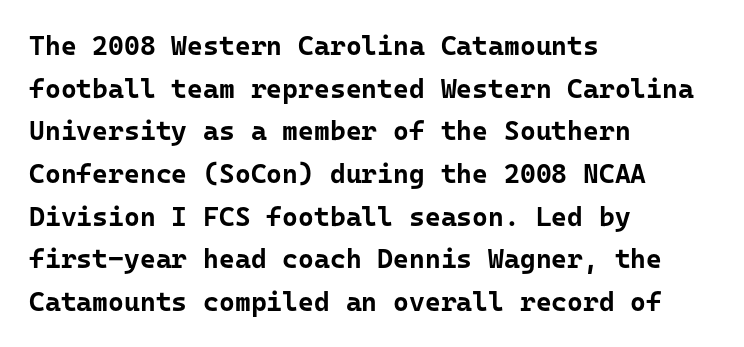
Q: Is the text bold? A: Yes.
Q: Is the text italic (slanted)? A: No, it is upright.
Q: Is the text underlined? A: No.
Q: How is the paragraph aligned? A: Left-aligned.
Q: Is the spacing between letters normal or unusually wide? A: Normal.
Q: Is the spacing between lines tight, normal or loose? A: Normal.
